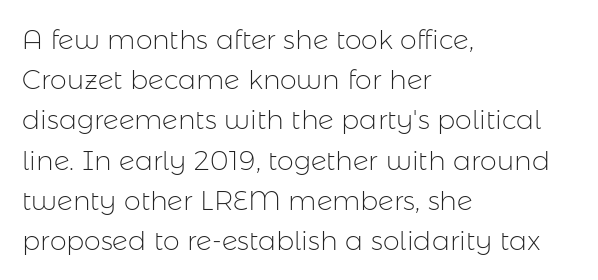
{"italic": "no", "bold": "no", "underline": "no", "align": "left", "line_spacing": "normal", "line_spacing_ratio": 1.49, "letter_spacing": "normal", "letter_spacing_em": 0.0, "glyph_px": 27}
